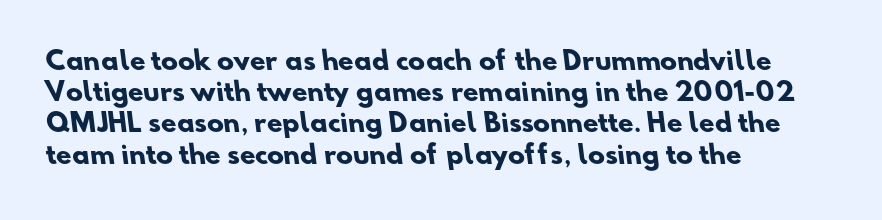
{"bold": "yes", "underline": "no", "align": "left", "line_spacing": "normal", "line_spacing_ratio": 1.25, "letter_spacing": "normal", "letter_spacing_em": 0.0, "glyph_px": 25}
